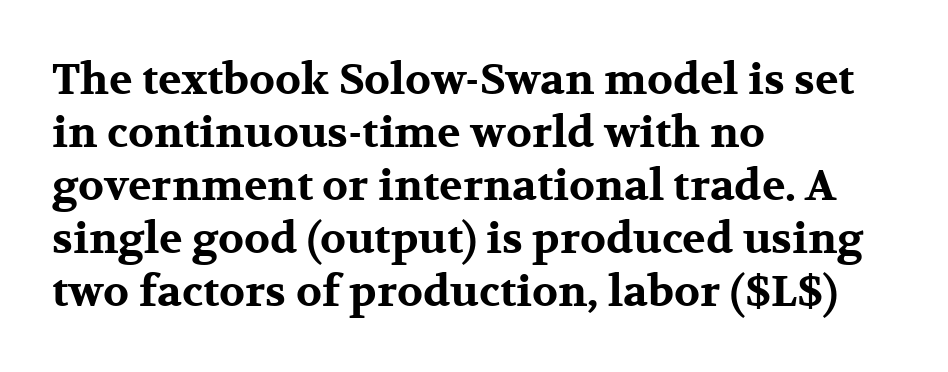
{"serif": "yes", "italic": "no", "bold": "yes", "weight": "bold", "width": "wide", "stroke_contrast": "medium", "x_height": "medium", "monospaced": "no", "underline": "no", "align": "left", "line_spacing_ratio": 1.23, "letter_spacing": "normal", "letter_spacing_em": 0.0, "glyph_px": 43}
